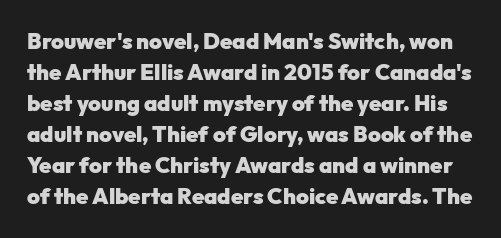
The lines sit at an ordinary, default distance from one another. The type sits square on the baseline with zero lean. Tracking here is standard; glyphs follow each other at the usual distance. The gap between lines stays unmarked. The letters are bold, with thick, heavy strokes.
